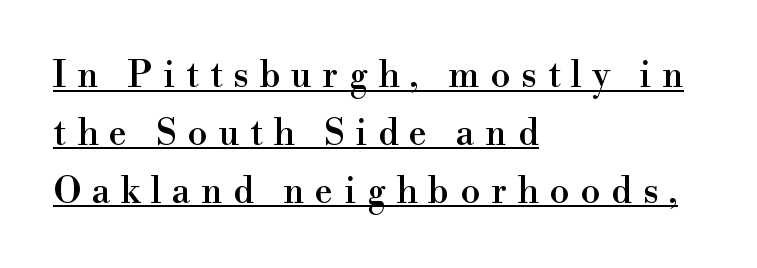
In terms of leading, this rendering sits right in the middle. This rendering features underlined lettering. Style check: upright. Looks like regular typesetting: each glyph gets only the width it needs. Observe the wide spacing: letters keep a clear distance from each other.
